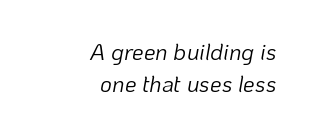
{"italic": "yes", "lean": "right", "slant_degrees": 10, "bold": "no", "underline": "no", "align": "right", "line_spacing": "normal", "line_spacing_ratio": 1.41, "letter_spacing": "normal", "letter_spacing_em": 0.0, "glyph_px": 23}
